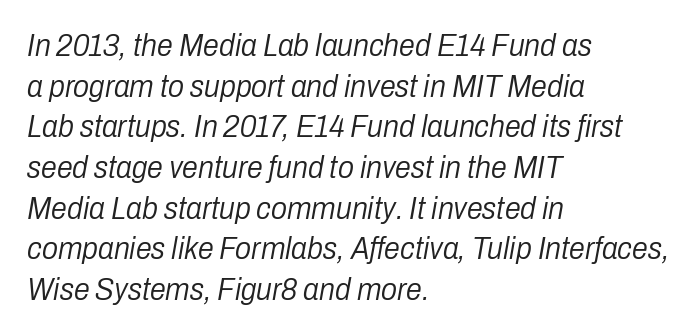
The image shows 32 px light, condensed type, italic (leaning right); set left-aligned, normal line spacing (1.27x), normal letter spacing, not underlined; low stroke contrast and a medium x-height.
